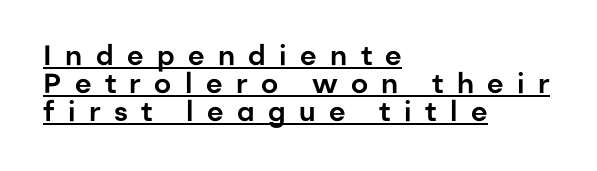
{"serif": "no", "italic": "no", "width": "normal", "stroke_contrast": "low", "x_height": "medium", "monospaced": "no", "underline": "yes", "align": "left", "line_spacing": "tight", "line_spacing_ratio": 1.0, "letter_spacing": "wide", "letter_spacing_em": 0.48, "glyph_px": 28}
